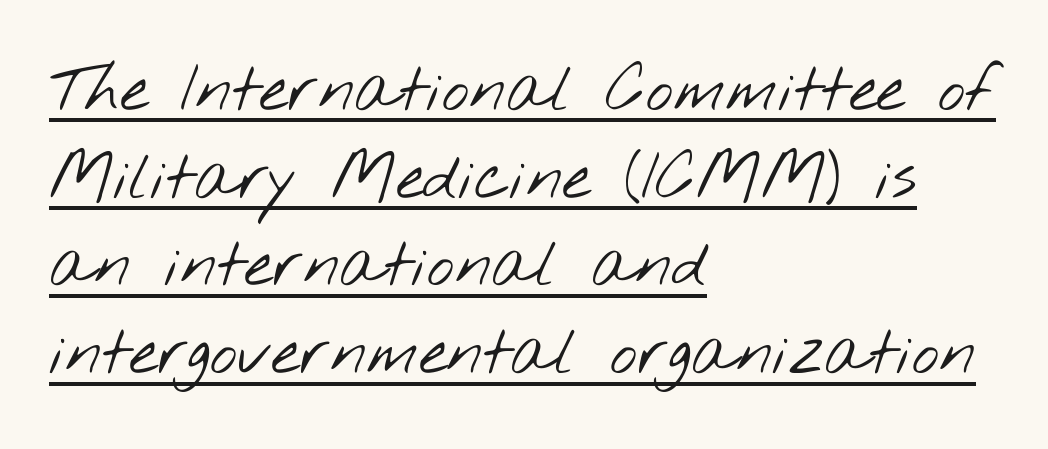
The image shows 65 px light, wide sans-serif type; set left-aligned, normal line spacing (1.35x), normal letter spacing, underlined; low stroke contrast and a small x-height.
